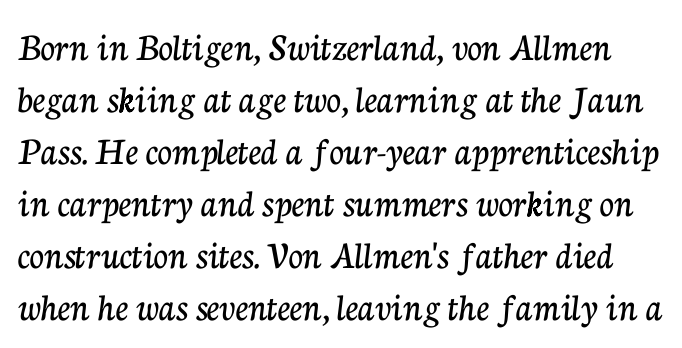
Note the varied advance widths — an 'i' is clearly narrower than an 'm'. Characters follow at the spacing the type designer built in. Descenders are the only things crossing below the line. The block of text has a typical density, with ordinary space between rows. A serif font was chosen for this passage.
